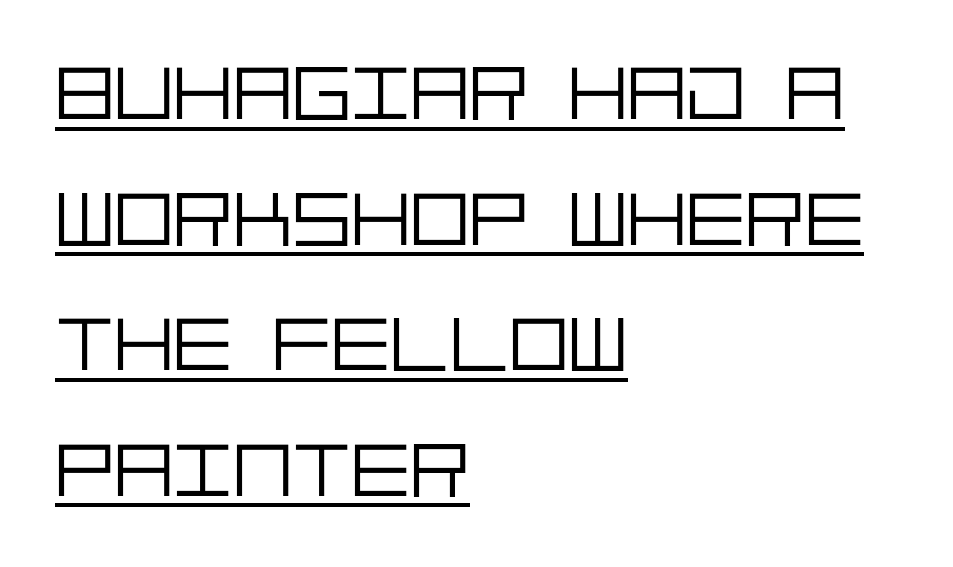
{"serif": "no", "italic": "no", "bold": "no", "weight": "light", "width": "normal", "stroke_contrast": "low", "x_height": "large", "underline": "yes", "align": "left", "line_spacing": "normal", "line_spacing_ratio": 1.59, "letter_spacing": "normal", "letter_spacing_em": 0.0, "glyph_px": 79}
